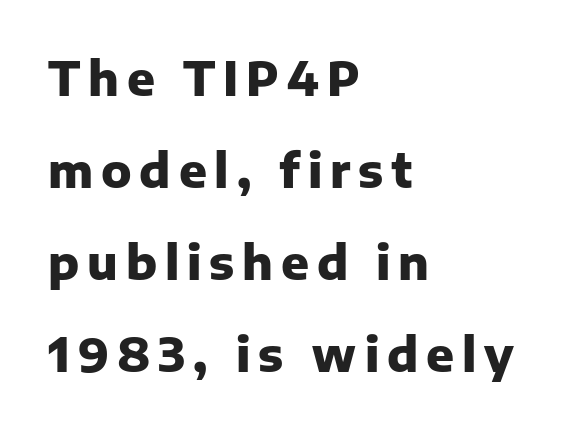
{"serif": "no", "italic": "no", "bold": "yes", "weight": "heavy", "width": "normal", "stroke_contrast": "low", "x_height": "medium", "monospaced": "no", "underline": "no", "align": "left", "line_spacing": "loose", "line_spacing_ratio": 2.0, "glyph_px": 46}
